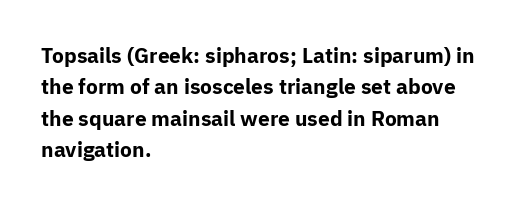
Set as a true bold cut, around the 700 mark. You can tell it's not italic because the verticals are truly vertical. Horizontally, the lines are justified to the leading edge only. Evenly set lines give the paragraph a standard silhouette. Just letters on the line, the space beneath them empty. Compared with typical body copy, the letter spacing here is the same.
